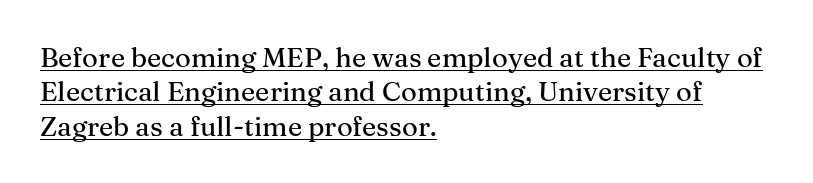
The image shows 27 px text type, upright; set left-aligned, normal line spacing (1.27x), normal letter spacing, underlined.
